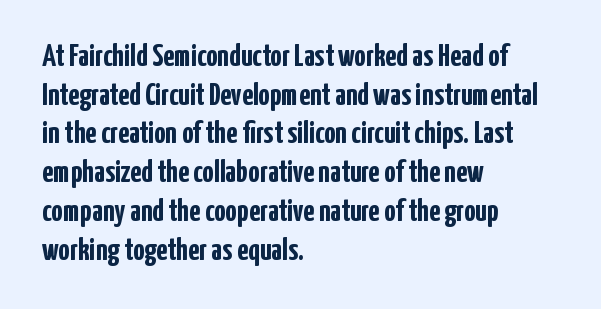
The line texture is even and compact thanks to regular tracking. A full-strength bold gives these letters their thick strokes. This sample has the flowing, uneven cadence of proportional lettering. The glyphs in this specimen are sans serif. This is the regular roman posture of the typeface. Just letters on the line, the space beneath them empty.
